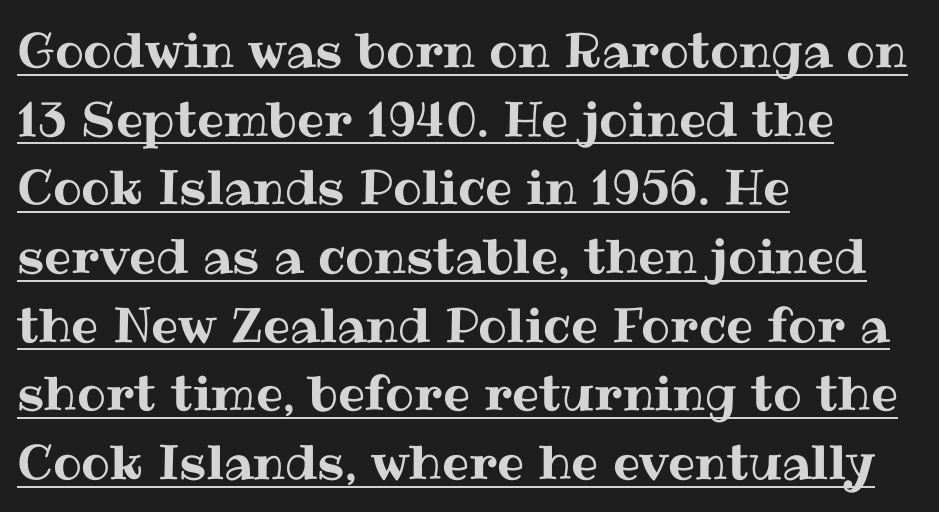
{"italic": "no", "width": "normal", "stroke_contrast": "medium", "x_height": "medium", "monospaced": "no", "underline": "yes", "align": "left", "line_spacing": "normal", "line_spacing_ratio": 1.43, "letter_spacing": "normal", "letter_spacing_em": 0.0, "glyph_px": 48}
